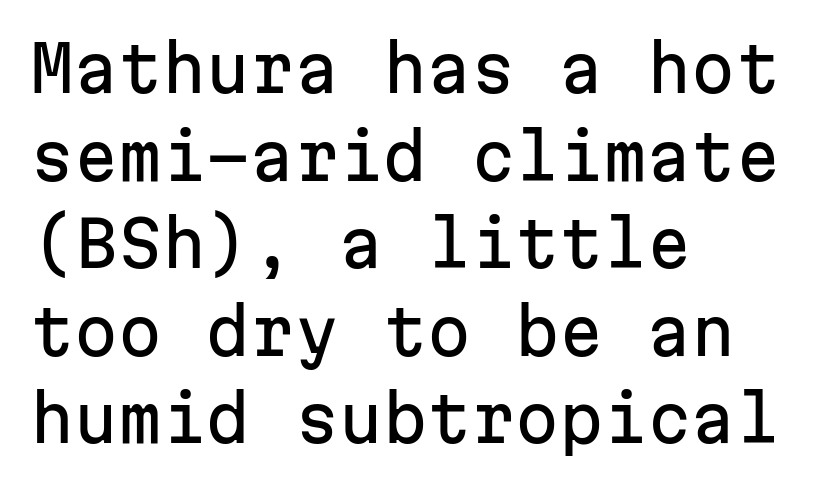
The image shows 63 px sans-serif type, upright, monospaced; set left-aligned, normal line spacing (1.39x), normal letter spacing, not underlined; low stroke contrast and a medium x-height.
